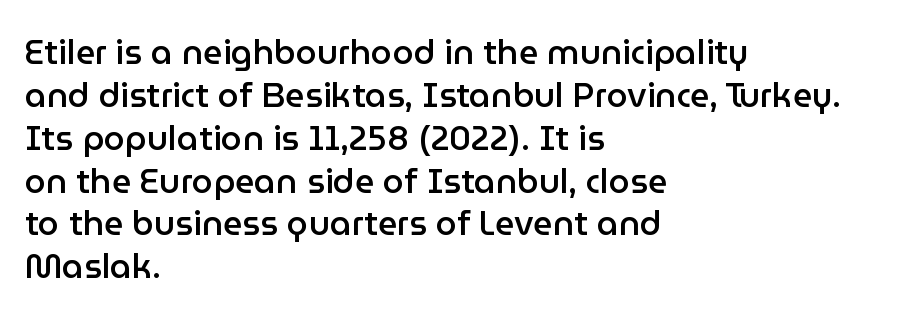
Q: Is the text bold? A: Semi-bold.
Q: Is the text italic (slanted)? A: No, it is upright.
Q: Is the typeface a serif or a sans-serif typeface? A: Sans-serif.
Q: Is the text underlined? A: No.
Q: How is the paragraph aligned? A: Left-aligned.
Q: Is the spacing between letters normal or unusually wide? A: Normal.
Q: Is the spacing between lines tight, normal or loose? A: Normal.
Q: Width (condensed, normal, or wide)? A: Normal.
Q: Stroke contrast? A: Low.
Q: x-height? A: Medium.
Q: Monospaced? A: No.
